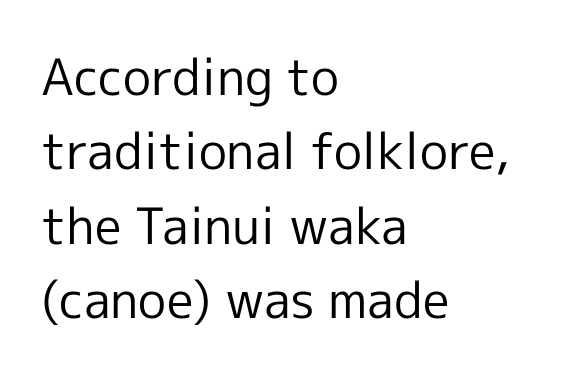
The designer went with a sans here, leaving each stem footless. The weight would be labelled regular, book, light, or lighter still. This sample has the flowing, uneven cadence of proportional lettering. Ascenders rise straight up at ninety degrees. Tracking here is standard; glyphs follow each other at the usual distance. This sample is left-justified, so line endings fall wherever the words run out.
